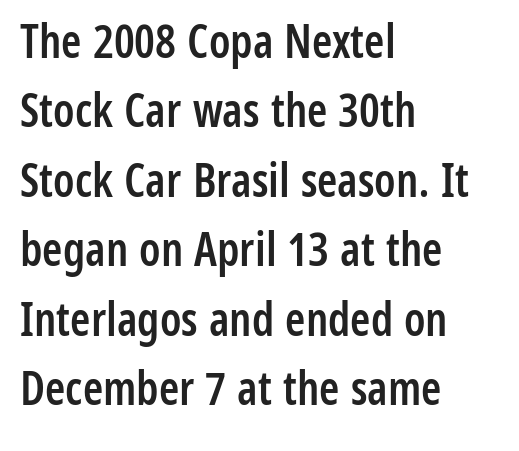
{"serif": "no", "italic": "no", "bold": "semi", "weight": "semibold", "width": "condensed", "stroke_contrast": "low", "x_height": "medium", "monospaced": "no", "underline": "no", "align": "left", "line_spacing": "normal", "line_spacing_ratio": 1.51, "letter_spacing": "normal", "letter_spacing_em": 0.0, "glyph_px": 46}
